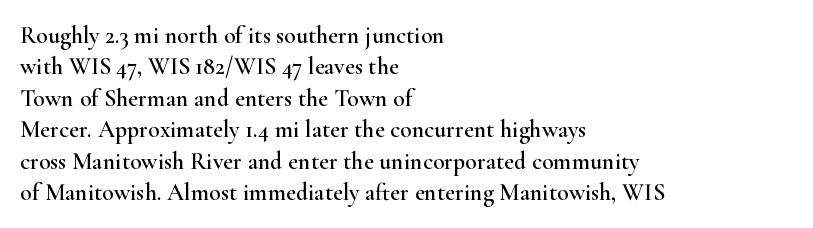
Q: Is the text italic (slanted)? A: No, it is upright.
Q: Is the text underlined? A: No.
Q: How is the paragraph aligned? A: Left-aligned.
Q: Is the spacing between letters normal or unusually wide? A: Normal.
Q: Is the spacing between lines tight, normal or loose? A: Normal.
